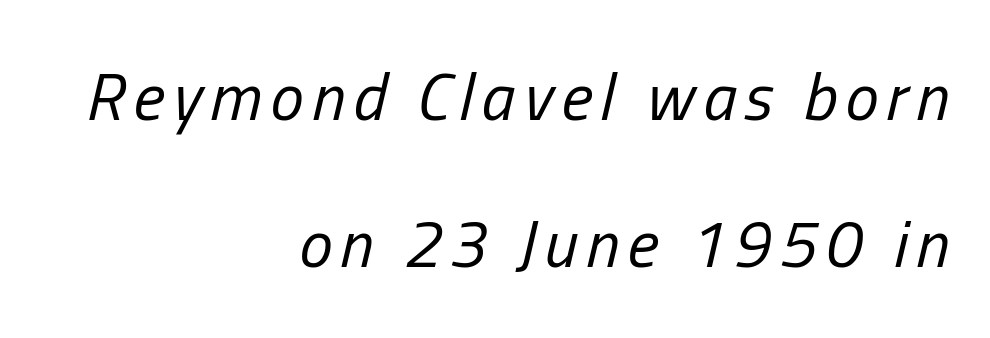
The image shows 67 px regular-weight, condensed type, italic (leaning right); set right-aligned, loose line spacing (2.2x), not underlined; low stroke contrast and a medium x-height.
